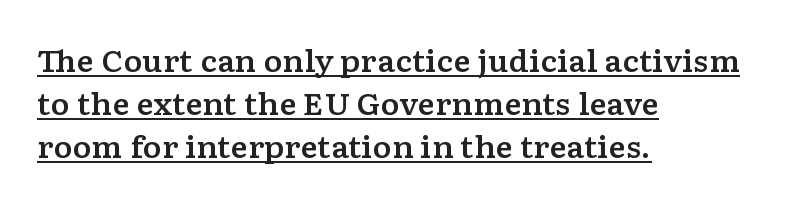
The image shows 29 px wide serif type, upright; set left-aligned, normal line spacing (1.48x), normal letter spacing, underlined; low stroke contrast and a medium x-height.
